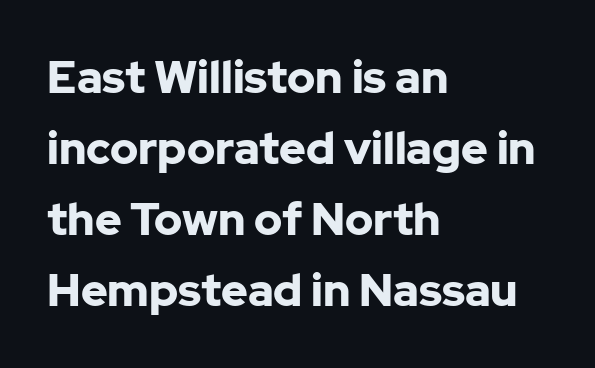
Stroke thickness is high; the sample reads as a true bold. In CSS terms this would be text-align: left. Each letter keeps its own natural width here, so spacing adapts to shape. Observe the ordinary spacing: letters are neighbours, not strangers. The glyphs in this specimen are sans serif.
